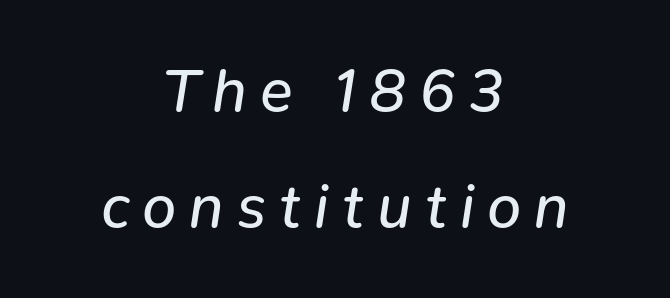
The image shows 61 px regular-weight type, italic (leaning right); set centered, loose line spacing (1.9x), unusually wide letter spacing (+0.21 em), not underlined; low stroke contrast and a medium x-height.
